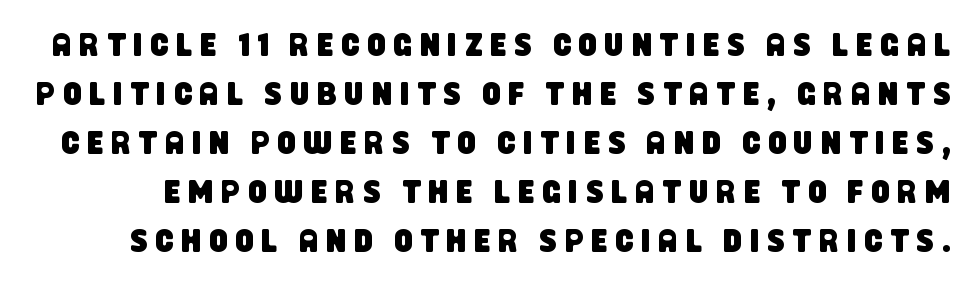
{"serif": "no", "width": "condensed", "stroke_contrast": "low", "x_height": "large", "monospaced": "no", "underline": "no", "line_spacing": "normal", "line_spacing_ratio": 1.53, "letter_spacing": "wide", "letter_spacing_em": 0.25, "glyph_px": 32}
